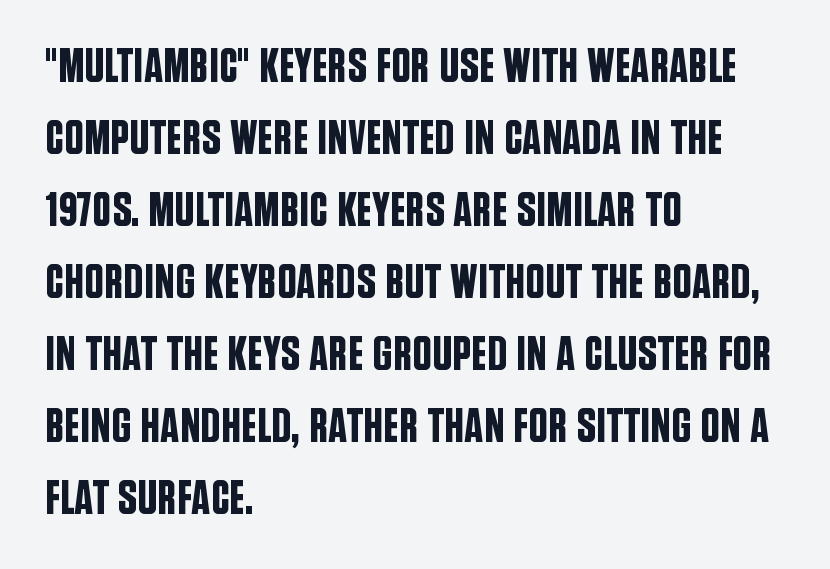
Q: Is the text italic (slanted)? A: No, it is upright.
Q: Is the typeface a serif or a sans-serif typeface? A: Sans-serif.
Q: Is the text underlined? A: No.
Q: How is the paragraph aligned? A: Left-aligned.
Q: Is the spacing between letters normal or unusually wide? A: Normal.
Q: Is the spacing between lines tight, normal or loose? A: Normal.
Q: Width (condensed, normal, or wide)? A: Condensed.
Q: Stroke contrast? A: Low.
Q: x-height? A: Large.
Q: Monospaced? A: No.
